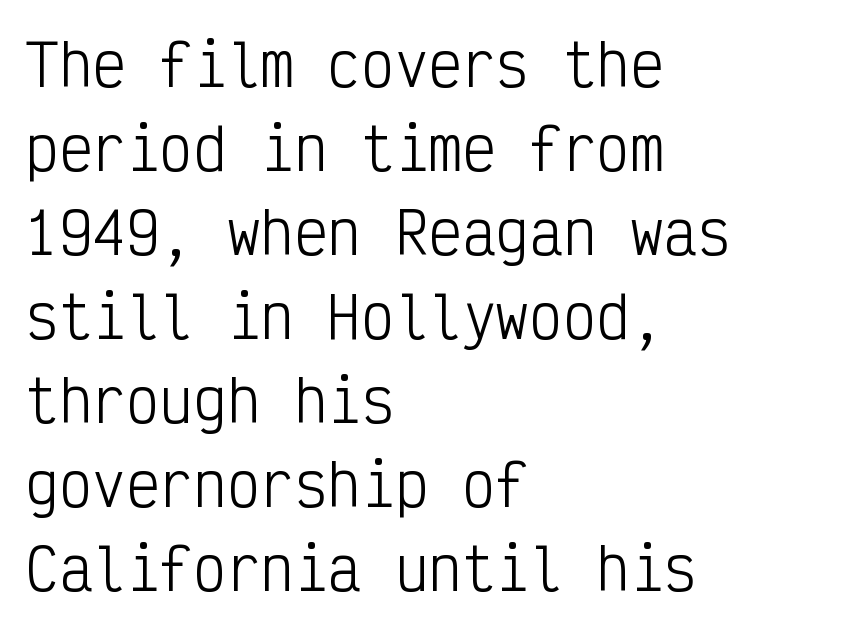
These lines are rendered in a fixed-pitch font. Vertical strokes here are truly vertical. Clear beneath every line of the passage. The passage shown is typeset with a sans-serif family.
